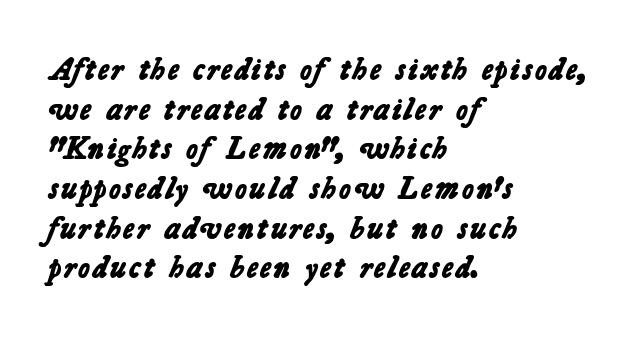
Each letter's strokes conclude bluntly, with no projecting serifs. These lines are set flush left with a ragged right edge. Looks like regular typesetting: each glyph gets only the width it needs. Caption: standard tracking, unaltered.
